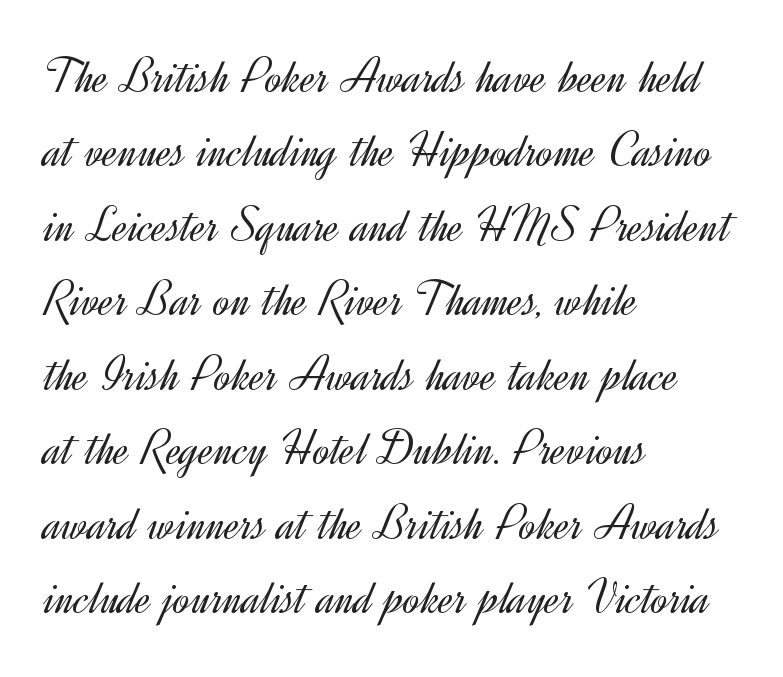
Look at the bottom of the vertical strokes: they stop flat, with no serifs. These lines stack with their left ends in a neat column. Bold? No — there's no thickening of the strokes. The passage shown has conventional tracking throughout.
